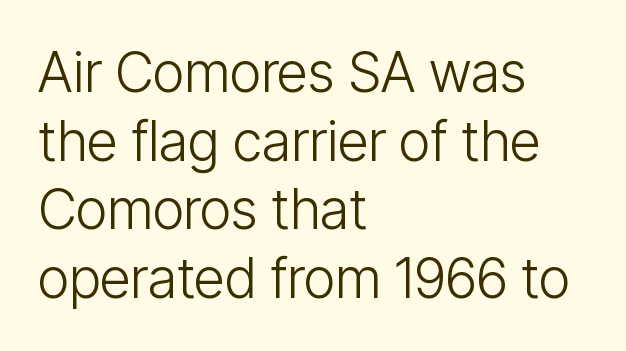
{"serif": "no", "italic": "no", "bold": "no", "weight": "light", "width": "condensed", "stroke_contrast": "low", "x_height": "medium", "monospaced": "no", "underline": "no", "align": "left", "line_spacing": "normal", "line_spacing_ratio": 1.25, "letter_spacing": "normal", "letter_spacing_em": 0.0, "glyph_px": 55}
